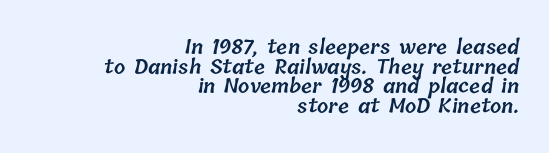
{"bold": "semi", "underline": "no", "align": "right", "line_spacing": "tight", "line_spacing_ratio": 0.98, "letter_spacing": "normal", "letter_spacing_em": 0.0, "glyph_px": 20}
